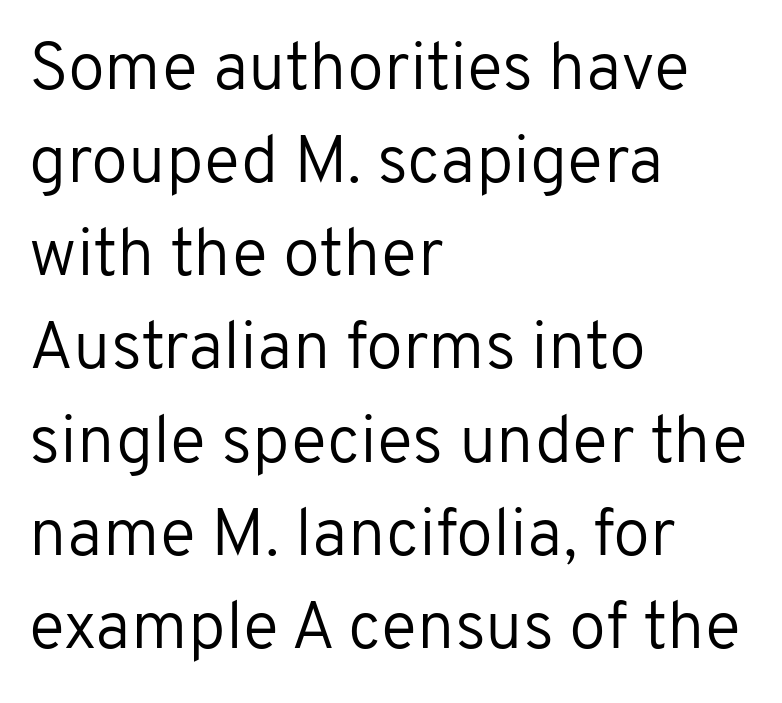
Q: Is the text bold? A: No.
Q: Is the text italic (slanted)? A: No, it is upright.
Q: Is the typeface a serif or a sans-serif typeface? A: Sans-serif.
Q: Is the text underlined? A: No.
Q: How is the paragraph aligned? A: Left-aligned.
Q: Is the spacing between letters normal or unusually wide? A: Normal.
Q: Is the spacing between lines tight, normal or loose? A: Normal.
Q: Width (condensed, normal, or wide)? A: Normal.
Q: Stroke contrast? A: Low.
Q: x-height? A: Medium.
Q: Monospaced? A: No.
